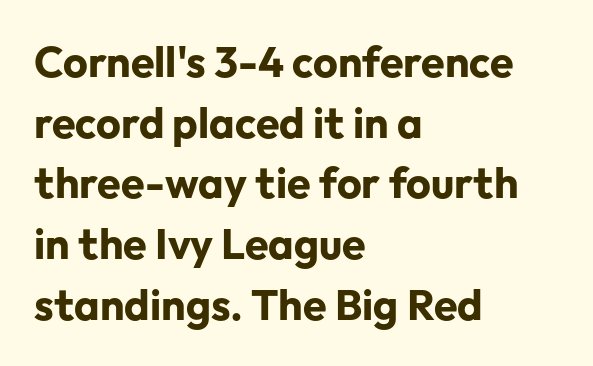
Has an underline been added? It has not. No extra tracking has been applied to these lines. In terms of leading, this rendering sits right in the middle. Examine the stroke ends and you'll find no serifs. Left-aligned paragraph, ragged on the right.
